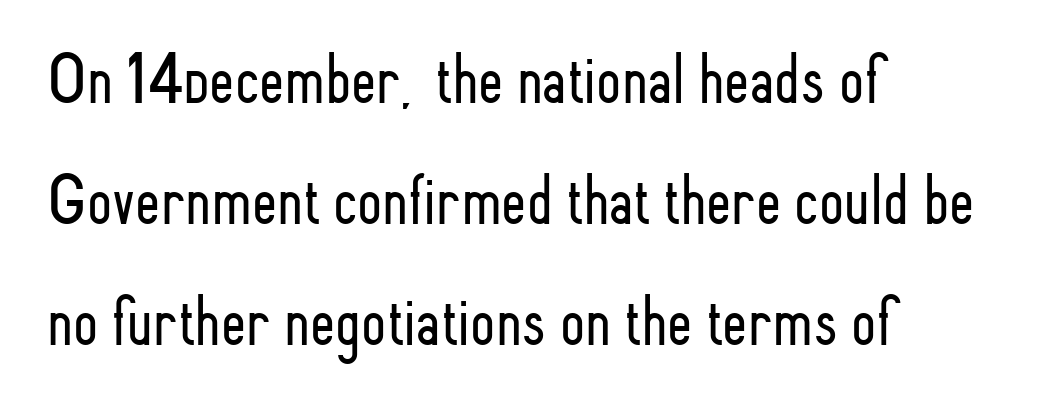
The image shows 72 px light, condensed sans-serif type, upright; set left-aligned, normal line spacing (1.68x), normal letter spacing, not underlined; low stroke contrast and a small x-height.
